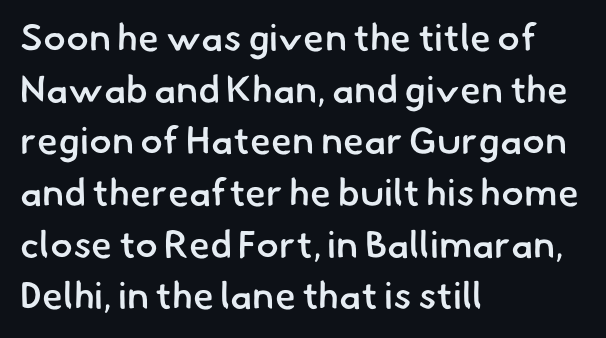
Compared with a centered layout, this one pins lines to the left instead. Typographically, this falls in the sans-serif category. You could call the tracking neutral — neither tight nor loose. Lines of text with bare space underneath. The leading is moderate, giving the passage an even texture.
